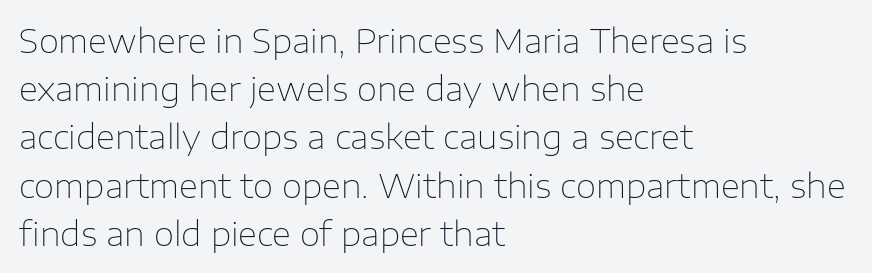
The image shows 33 px thin sans-serif type, upright; set left-aligned, normal line spacing (1.46x), normal letter spacing, not underlined; low stroke contrast and a medium x-height.
